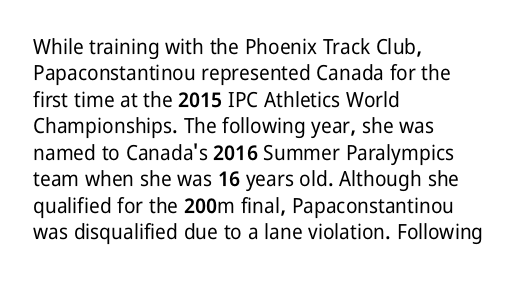
{"italic": "no", "underline": "no", "align": "left", "line_spacing": "normal", "line_spacing_ratio": 1.26, "letter_spacing": "normal", "letter_spacing_em": 0.0, "glyph_px": 21}
